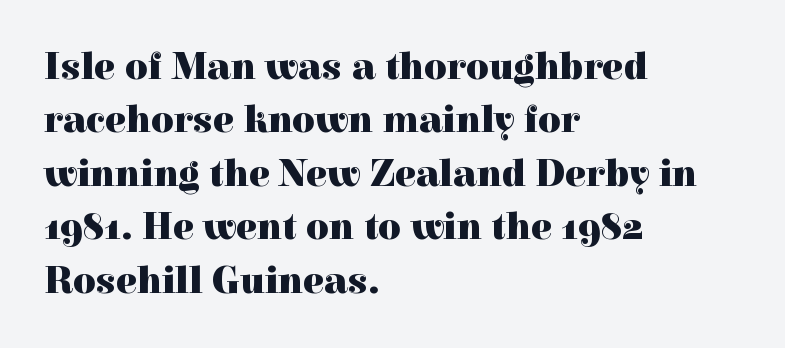
The image shows 39 px heavy serif type, upright; set left-aligned, normal line spacing (1.37x), normal letter spacing, not underlined; a medium x-height.
